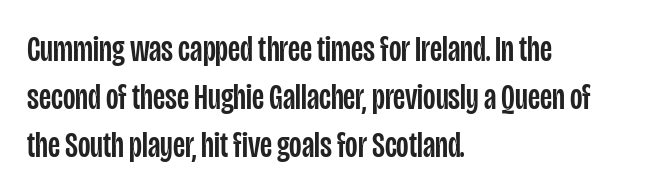
The image shows 36 px condensed sans-serif type, upright; set left-aligned, normal line spacing (1.33x), normal letter spacing, not underlined; low stroke contrast and a large x-height.
